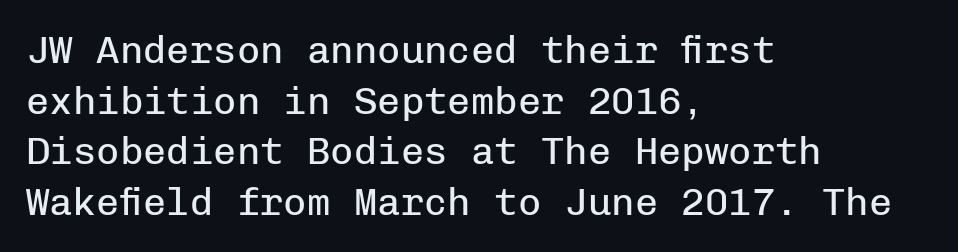
Ordinary non-slanted type is in use. This rendering uses left alignment, leaving the right contour irregular. How are the letters spaced? Ordinarily, with no added tracking. Regarding leading, the lines here are spaced in the standard way. Here the designer chose a console-style face with uniform glyph widths. Regarding serifs, this sample does without them.
